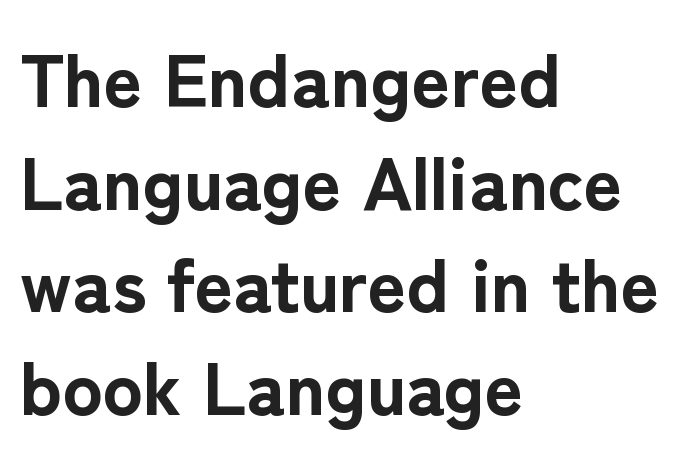
{"serif": "no", "italic": "no", "bold": "yes", "weight": "bold", "width": "normal", "stroke_contrast": "low", "x_height": "medium", "monospaced": "no", "underline": "no", "align": "left", "line_spacing": "normal", "line_spacing_ratio": 1.37, "letter_spacing": "normal", "letter_spacing_em": 0.0, "glyph_px": 75}
